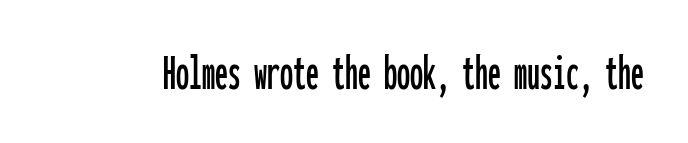
{"serif": "no", "italic": "no", "width": "condensed", "stroke_contrast": "low", "x_height": "medium", "monospaced": "yes", "underline": "no", "letter_spacing": "normal", "letter_spacing_em": 0.0, "glyph_px": 52}
